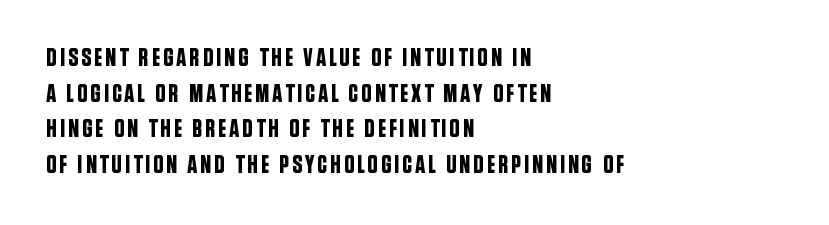
{"italic": "no", "underline": "no", "align": "left", "line_spacing": "normal", "line_spacing_ratio": 1.37, "glyph_px": 26}
